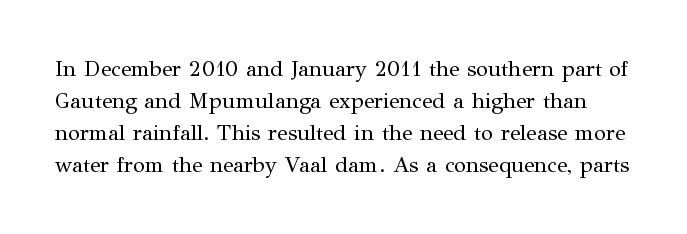
The image shows 22 px text type, upright; set normal line spacing (1.45x), normal letter spacing, not underlined.
